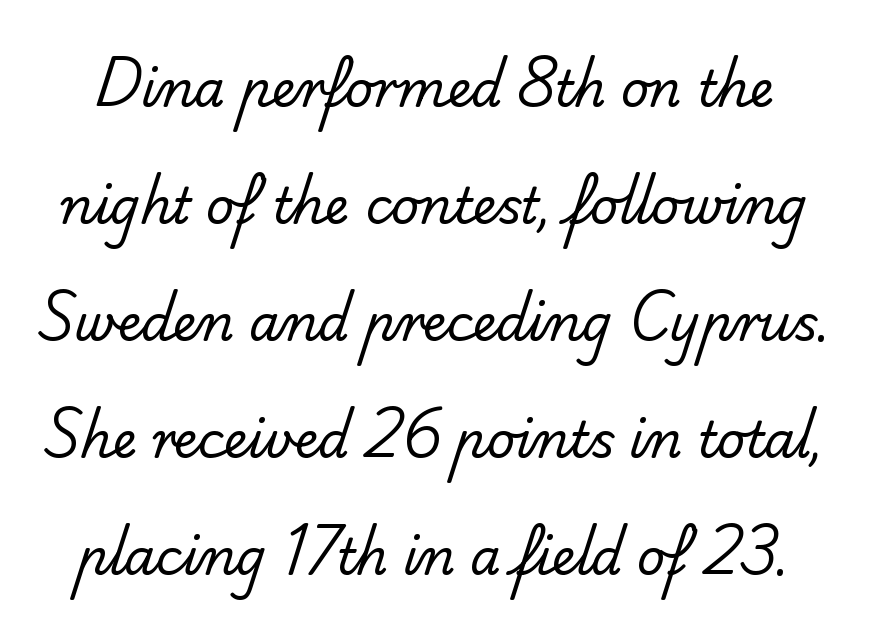
Unlike a traditional serif, this face leaves its strokes unadorned. Lines of text with bare space underneath. Horizontal bands of white between lines are thick stripes. Tracking value appears to be zero — textbook default spacing.
